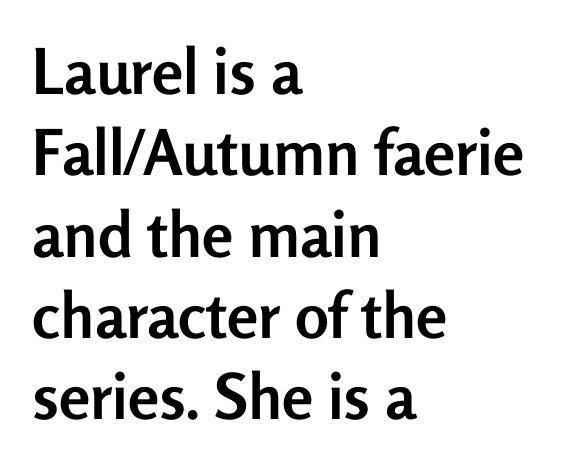
These lines carry a lot of weight — the face is fully bold. The ragged edge is on the right, which tells us the setting is flush left. Posture: straight, roman, zero tilt. Character widths vary here, with narrow letters taking less room than wide ones. Vertical spacing — default. Words appear dense and cohesive because spacing is normal.
